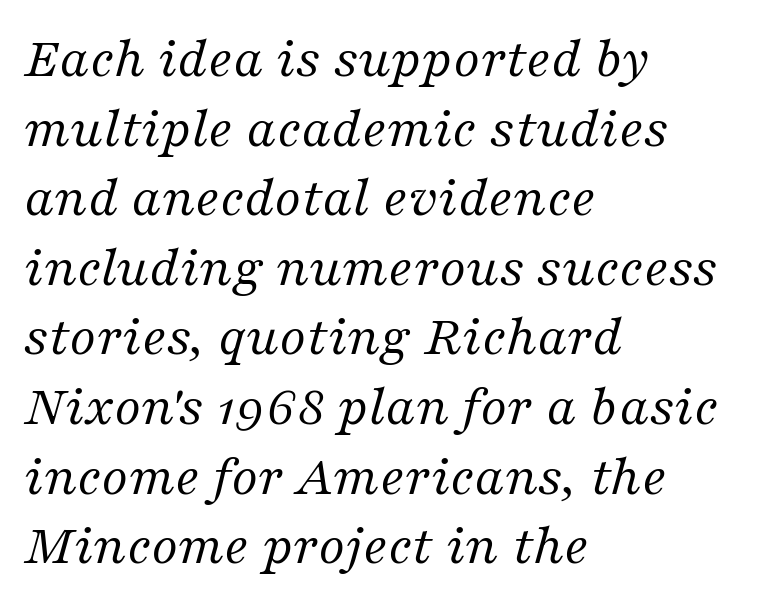
This sample is left-justified, so line endings fall wherever the words run out. The area under the type is left untouched. These lines are rendered in a variable-pitch font. Default kerning and tracking; the words read as compact shapes.
